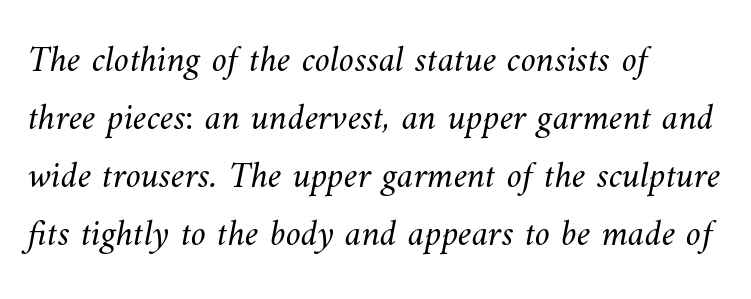
The image shows 38 px light type; set left-aligned, normal line spacing (1.53x), normal letter spacing, not underlined; medium stroke contrast and a small x-height.
